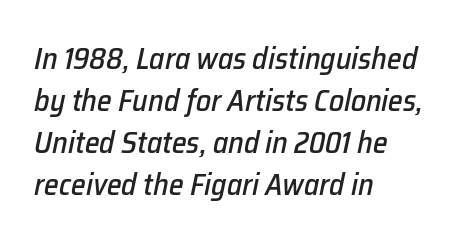
The rendering uses natural spacing where letterforms have individual widths. Is the letter spacing exaggerated? No — it looks like the ordinary default. The block of text has a typical density, with ordinary space between rows. The glyphs look as if they've been sheared to an angle. Underlining? Definitely not there.
